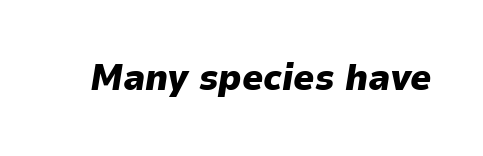
Q: Is the text bold? A: Yes.
Q: Is the text italic (slanted)? A: Yes, it leans right by about 9 degrees.
Q: Is the text underlined? A: No.
Q: Is the spacing between letters normal or unusually wide? A: Normal.
Q: Width (condensed, normal, or wide)? A: Normal.
Q: Stroke contrast? A: Low.
Q: x-height? A: Medium.
Q: Monospaced? A: No.
